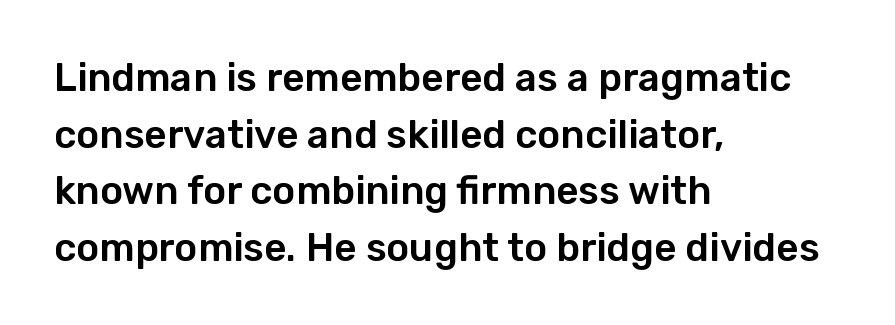
{"serif": "no", "italic": "no", "width": "normal", "stroke_contrast": "low", "x_height": "medium", "monospaced": "no", "underline": "no", "align": "left", "line_spacing": "normal", "line_spacing_ratio": 1.45, "letter_spacing": "normal", "letter_spacing_em": 0.0, "glyph_px": 39}
